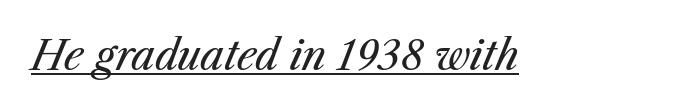
{"italic": "yes", "lean": "right", "slant_degrees": 23, "bold": "no", "weight": "regular", "width": "normal", "stroke_contrast": "medium", "x_height": "medium", "monospaced": "no", "underline": "yes", "letter_spacing": "normal", "letter_spacing_em": 0.0, "glyph_px": 40}
